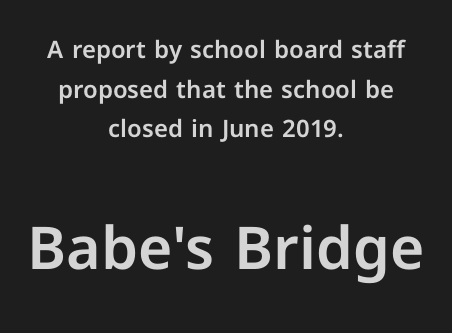
Underline: absent. Note: no serifs on the glyphs. The rendering uses natural spacing where letterforms have individual widths. Letter spacing: default. Visually, the bottom section dominates because its glyphs are scaled up.
